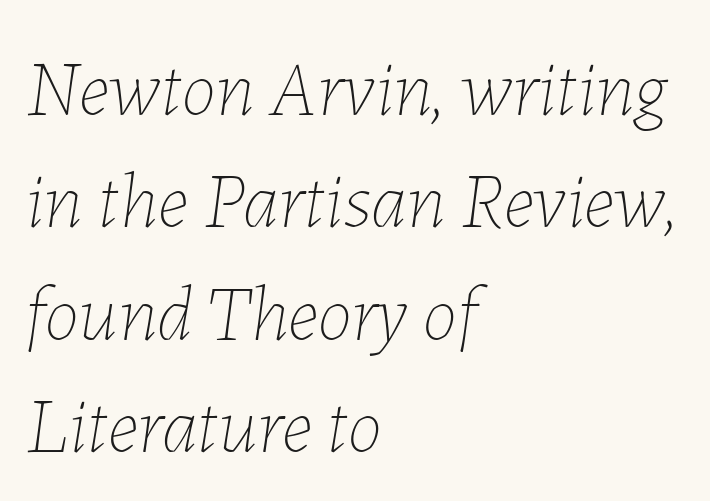
{"italic": "yes", "lean": "right", "slant_degrees": 7, "bold": "no", "weight": "thin", "width": "normal", "stroke_contrast": "low", "x_height": "medium", "monospaced": "no", "underline": "no", "align": "left", "line_spacing": "normal", "line_spacing_ratio": 1.44, "letter_spacing": "normal", "letter_spacing_em": 0.0, "glyph_px": 78}
